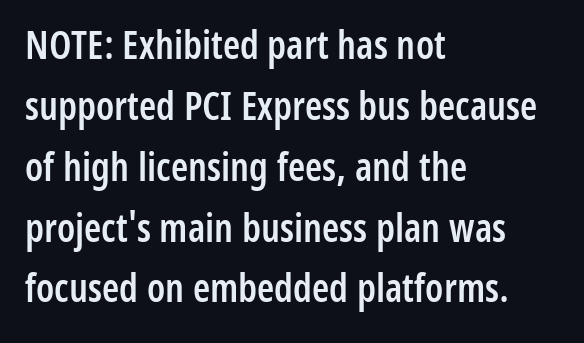
{"serif": "no", "italic": "no", "bold": "semi", "weight": "semibold", "width": "condensed", "stroke_contrast": "low", "x_height": "medium", "monospaced": "no", "underline": "no", "align": "left", "line_spacing": "normal", "line_spacing_ratio": 1.56, "letter_spacing": "normal", "letter_spacing_em": 0.0, "glyph_px": 39}
